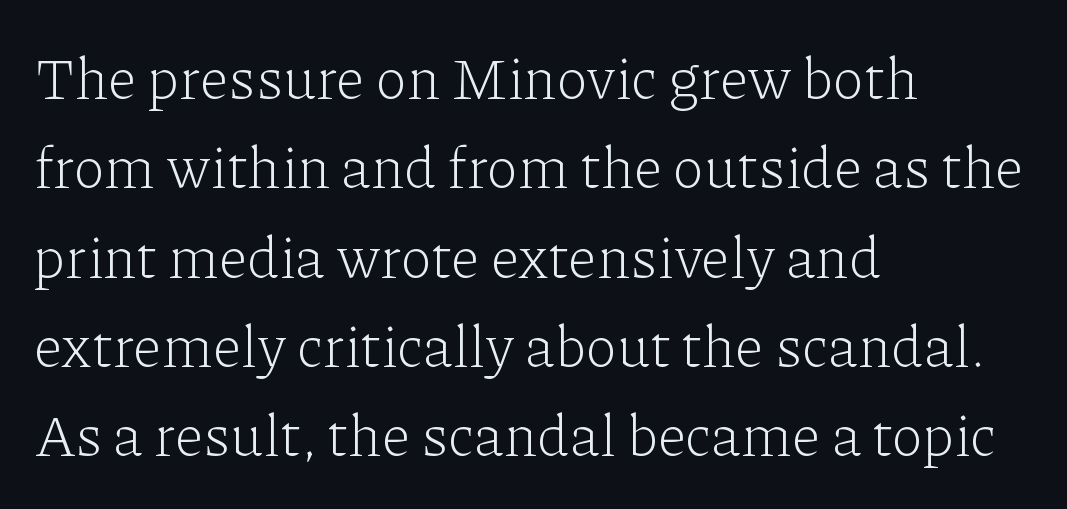
Q: Is the text bold? A: No.
Q: Is the text italic (slanted)? A: No, it is upright.
Q: Is the typeface a serif or a sans-serif typeface? A: Serif.
Q: Is the text underlined? A: No.
Q: How is the paragraph aligned? A: Left-aligned.
Q: Is the spacing between letters normal or unusually wide? A: Normal.
Q: Is the spacing between lines tight, normal or loose? A: Normal.
Q: Width (condensed, normal, or wide)? A: Normal.
Q: Stroke contrast? A: Low.
Q: x-height? A: Medium.
Q: Monospaced? A: No.
